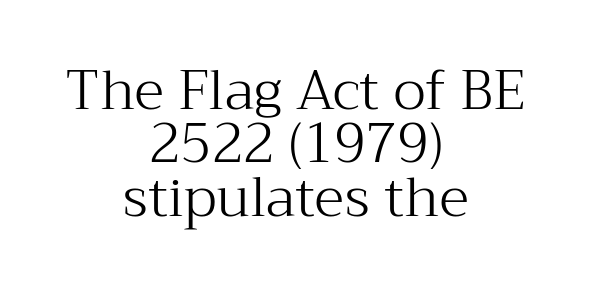
The image shows 55 px light serif type, upright; set centered, tight line spacing (0.97x), normal letter spacing, not underlined; medium stroke contrast and a medium x-height.
